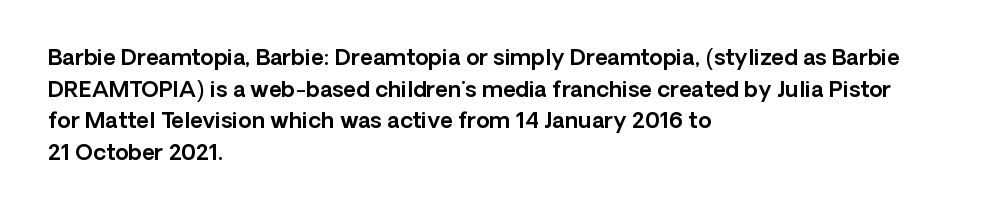
Ordinary non-slanted type is in use. Letter spacing: default. This sample is left-justified, so line endings fall wherever the words run out. Underline: absent. Successive baselines arrive at the customary interval.
